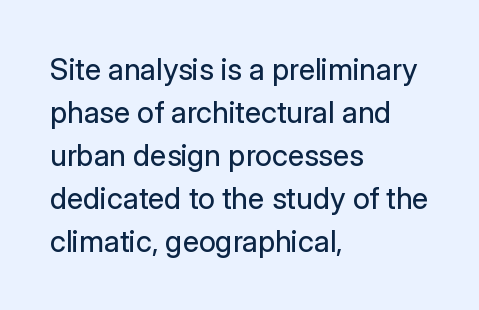
The image shows 30 px regular-weight sans-serif type, upright; set left-aligned, normal line spacing (1.43x), normal letter spacing, not underlined; low stroke contrast and a medium x-height.
